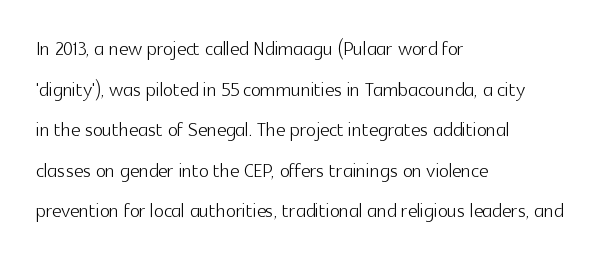
The image shows 26 px text type, upright; set left-aligned, normal line spacing (1.56x), normal letter spacing, not underlined.
